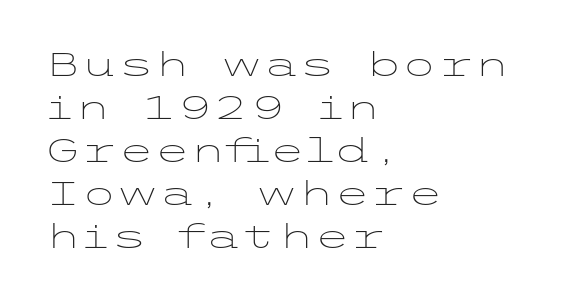
Q: Is the text bold? A: No.
Q: Is the text italic (slanted)? A: No, it is upright.
Q: Is the typeface a serif or a sans-serif typeface? A: Sans-serif.
Q: Is the text underlined? A: No.
Q: How is the paragraph aligned? A: Left-aligned.
Q: Is the spacing between letters normal or unusually wide? A: Normal.
Q: Is the spacing between lines tight, normal or loose? A: Normal.
Q: Width (condensed, normal, or wide)? A: Wide.
Q: Stroke contrast? A: Low.
Q: x-height? A: Medium.
